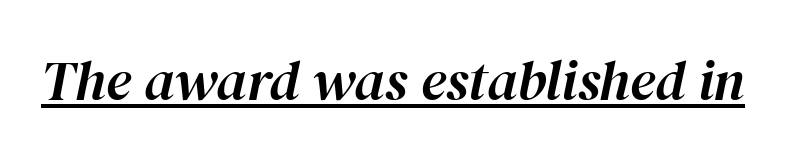
{"italic": "yes", "lean": "right", "slant_degrees": 12, "width": "normal", "stroke_contrast": "high", "x_height": "medium", "monospaced": "no", "underline": "yes", "letter_spacing": "normal", "letter_spacing_em": 0.0, "glyph_px": 56}
